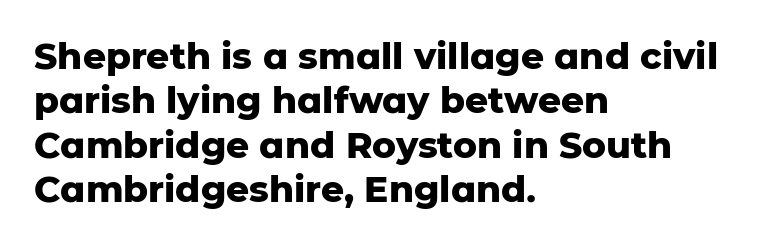
Q: Is the text bold? A: Yes.
Q: Is the text italic (slanted)? A: No, it is upright.
Q: Is the typeface a serif or a sans-serif typeface? A: Sans-serif.
Q: Is the text underlined? A: No.
Q: How is the paragraph aligned? A: Left-aligned.
Q: Is the spacing between letters normal or unusually wide? A: Normal.
Q: Width (condensed, normal, or wide)? A: Normal.
Q: Stroke contrast? A: Low.
Q: x-height? A: Medium.
Q: Monospaced? A: No.
